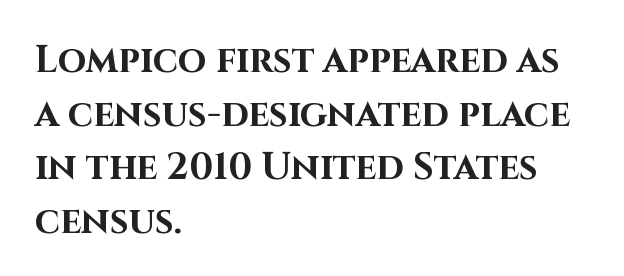
The image shows 37 px bold sans-serif type, upright; set left-aligned, normal line spacing (1.45x), normal letter spacing, not underlined; high stroke contrast and a large x-height.
